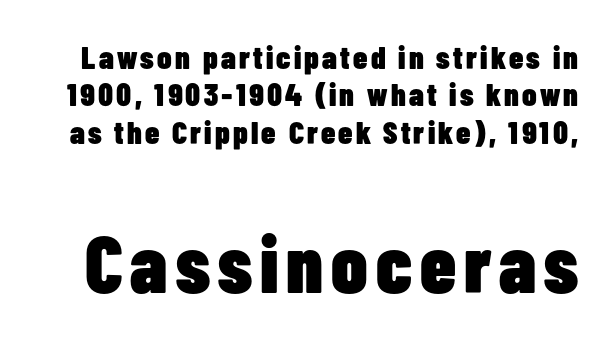
The passage shown is typed in a proportional face where columns would drift. Classification — sans serif. You get the small type first, then a jump to larger type. Thick stems and heavy bowls — unmistakably bold. The lettering stays uniformly vertical, giving the passage a roman look.
